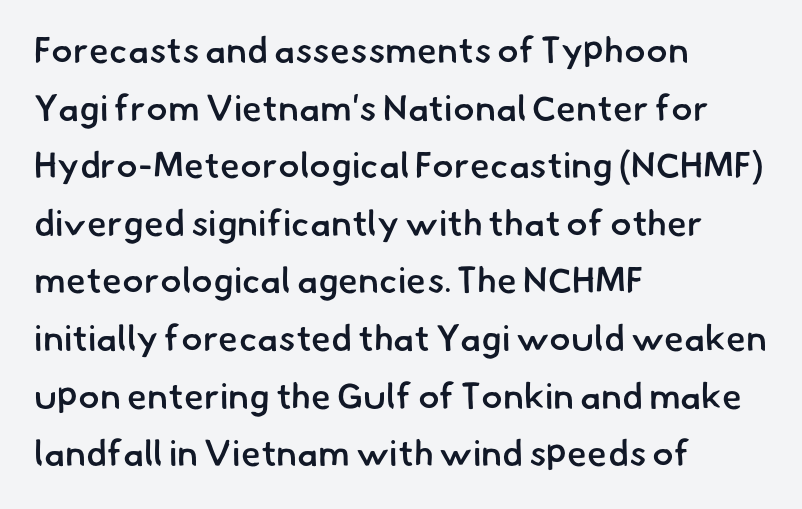
The image shows 36 px semibold sans-serif type; set left-aligned, normal line spacing (1.6x), normal letter spacing, not underlined; low stroke contrast and a small x-height.
